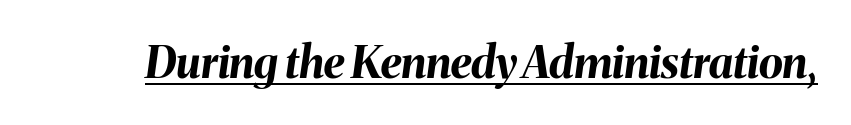
{"italic": "yes", "lean": "right", "slant_degrees": 8, "bold": "yes", "weight": "bold", "width": "normal", "stroke_contrast": "medium", "x_height": "medium", "monospaced": "no", "underline": "yes", "letter_spacing": "normal", "letter_spacing_em": 0.0, "glyph_px": 44}
